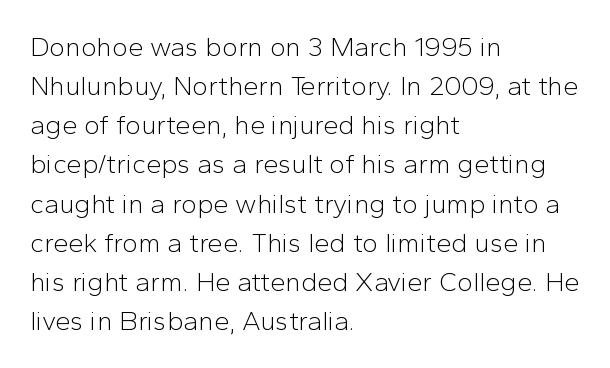
{"italic": "no", "bold": "no", "underline": "no", "align": "left", "line_spacing": "normal", "line_spacing_ratio": 1.45, "letter_spacing": "normal", "letter_spacing_em": 0.0, "glyph_px": 27}
